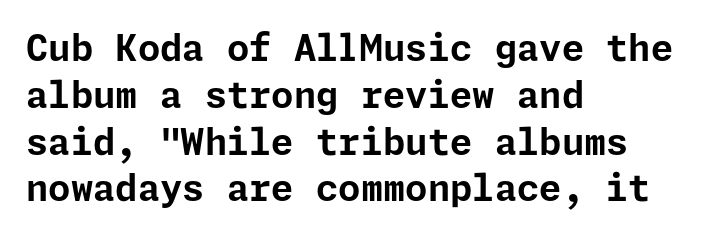
{"serif": "no", "italic": "no", "bold": "yes", "weight": "bold", "width": "normal", "stroke_contrast": "low", "x_height": "medium", "underline": "no", "align": "left", "line_spacing": "normal", "line_spacing_ratio": 1.3, "letter_spacing": "normal", "letter_spacing_em": 0.0, "glyph_px": 36}
